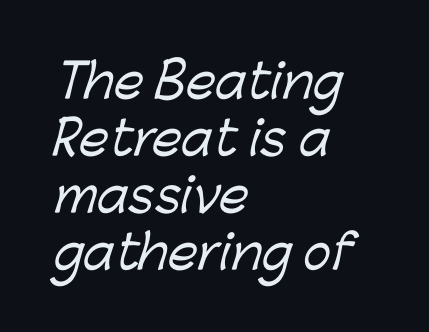
The image shows 47 px sans-serif type; set left-aligned, line spacing 1.21x, normal letter spacing, not underlined; low stroke contrast and a medium x-height.
